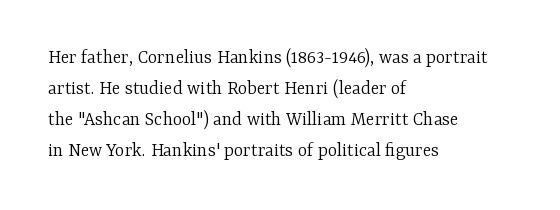
{"italic": "no", "bold": "no", "underline": "no", "align": "left", "line_spacing": "normal", "line_spacing_ratio": 1.55, "letter_spacing": "normal", "letter_spacing_em": 0.0, "glyph_px": 20}
